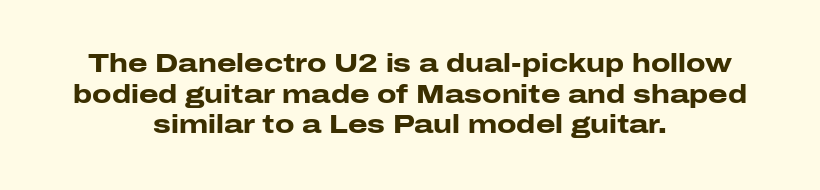
{"italic": "no", "bold": "yes", "underline": "no", "align": "center", "line_spacing_ratio": 1.23, "letter_spacing": "normal", "letter_spacing_em": 0.0, "glyph_px": 25}
